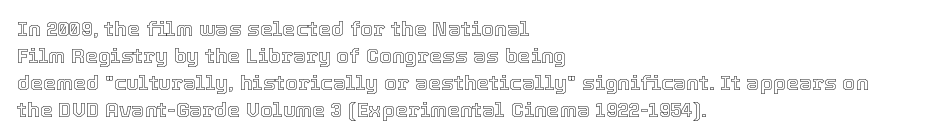
No word sits above an underline. Rendered with straight, roman letterforms. A typesetter would call this leading conventional body-copy spacing. Nothing unusual about the tracking: characters are spaced as the font intends. Line starts are locked; line ends wander.
